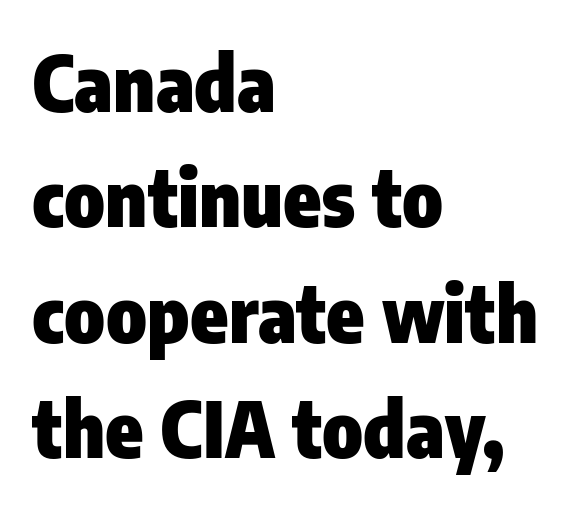
The image shows 77 px heavy, condensed sans-serif type, upright; set left-aligned, normal line spacing (1.5x), normal letter spacing, not underlined; low stroke contrast and a medium x-height.
